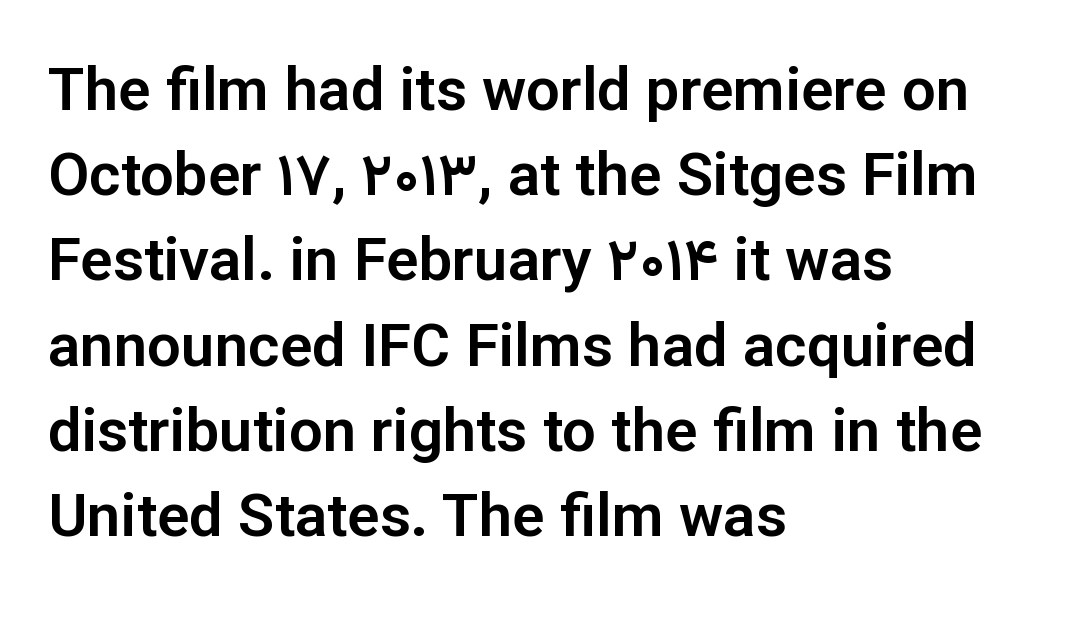
Each letter keeps its own natural width here, so spacing adapts to shape. Letter spacing: default. The compositor pushed each line to the left boundary. Any mark beneath the type? The region is blank.
